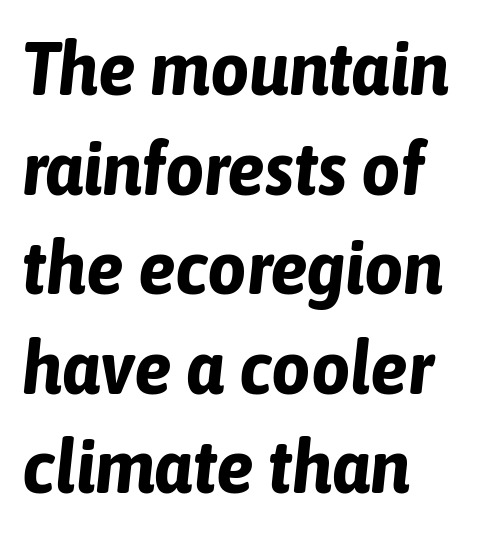
When letters slant like this, we call the style italic. The vertical gap from one line to the next is medium. Is this a fixed-width face? No — the glyphs have proportional, varying widths. Pretty heavy lettering here — definitely bold. The baseline area is clear.
